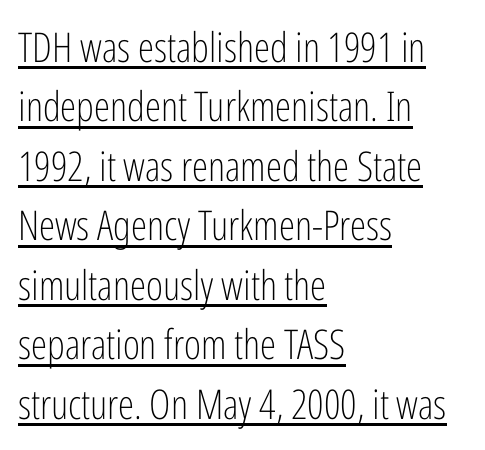
Q: Is the text bold? A: No.
Q: Is the text italic (slanted)? A: No, it is upright.
Q: Is the typeface a serif or a sans-serif typeface? A: Sans-serif.
Q: Is the text underlined? A: Yes.
Q: How is the paragraph aligned? A: Left-aligned.
Q: Is the spacing between letters normal or unusually wide? A: Normal.
Q: Is the spacing between lines tight, normal or loose? A: Normal.
Q: Width (condensed, normal, or wide)? A: Condensed.
Q: Stroke contrast? A: Low.
Q: x-height? A: Medium.
Q: Monospaced? A: No.
